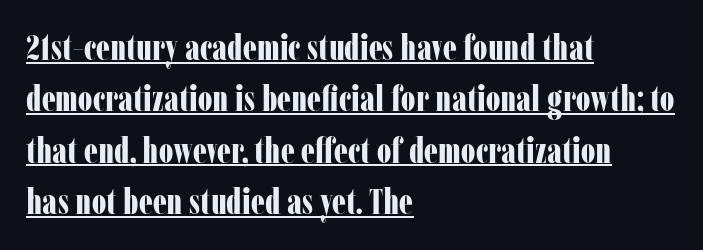
There is no visible air inserted between adjacent glyphs. Spacing verdict: proportional, widths tailored to each character. A baseline rule has been typeset under these characters. In terms of letterform style, serifs are clearly present. Every stem runs plumb, perpendicular to the baseline. Successive baselines arrive at the customary interval.
